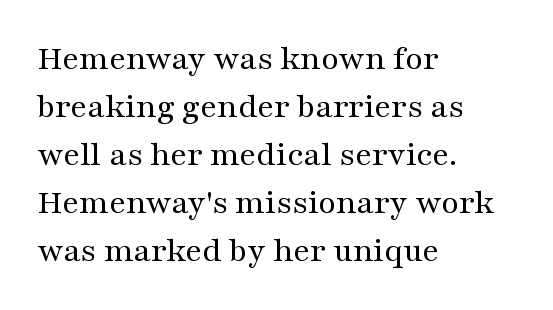
Short and long lines alike share a common starting point at left. Style check: upright. The designer left line spacing at the default. This rendering employs a face with finishing strokes, i.e., a serif.
